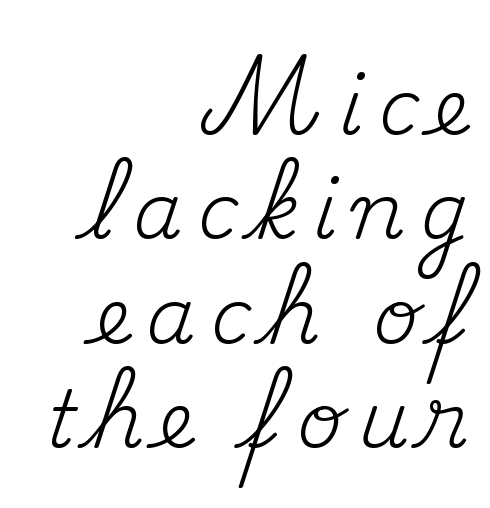
The rows are spaced the way most documents space them. Check the space under the baseline: it is left empty. This sample uses a serif face. The strokes carry an ordinary text weight at most. Each letter keeps its own natural width here, so spacing adapts to shape.
